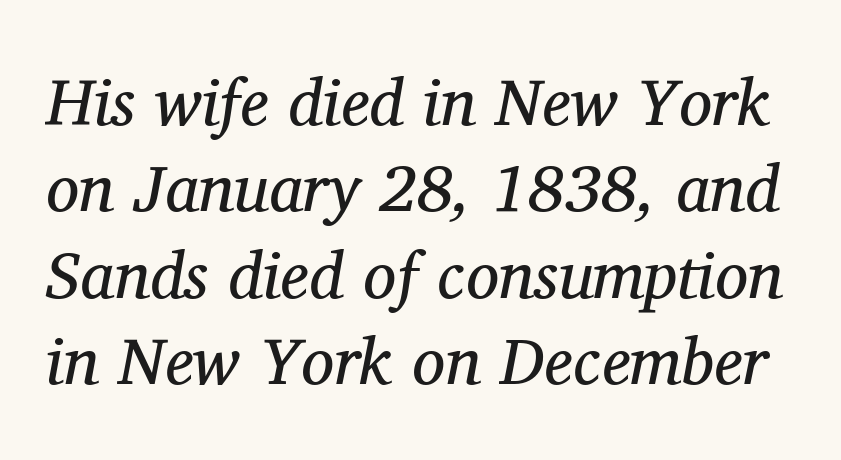
{"serif": "yes", "italic": "yes", "lean": "right", "slant_degrees": 11, "bold": "no", "weight": "regular", "width": "normal", "stroke_contrast": "medium", "x_height": "medium", "monospaced": "no", "underline": "no", "line_spacing": "normal", "line_spacing_ratio": 1.31, "letter_spacing": "normal", "letter_spacing_em": 0.0, "glyph_px": 66}
